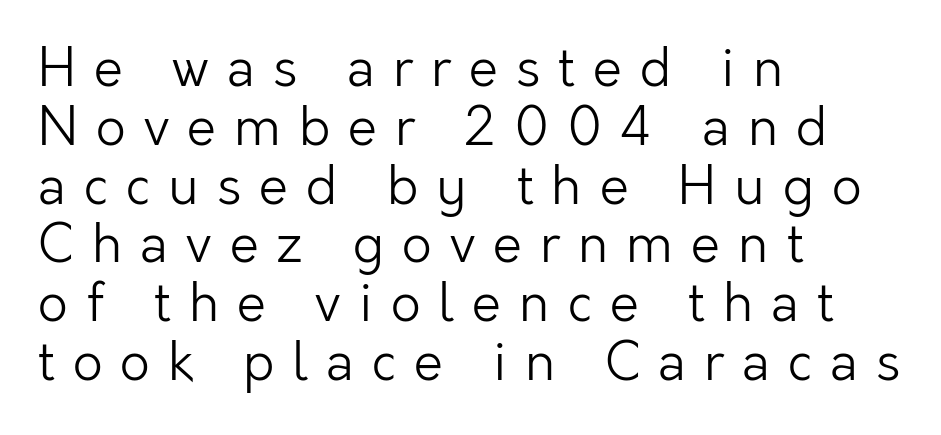
Descenders hang freely into open space. The text block is weighted toward the left margin, trailing off unevenly rightward. Looks like regular typesetting: each glyph gets only the width it needs. The leading is snug, giving the passage a crowded texture. Posture: straight, roman, zero tilt.
